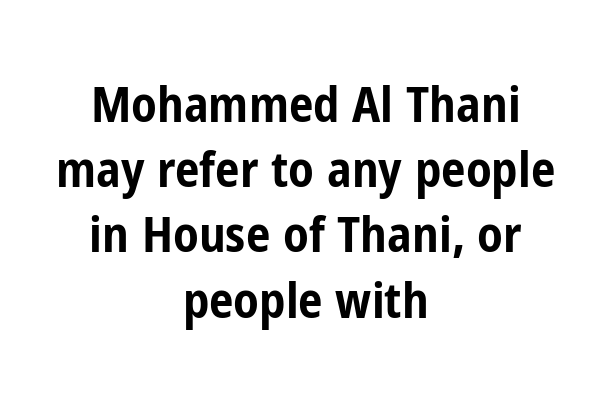
{"serif": "no", "italic": "no", "bold": "yes", "weight": "bold", "width": "condensed", "stroke_contrast": "low", "x_height": "medium", "monospaced": "no", "underline": "no", "align": "center", "line_spacing": "normal", "line_spacing_ratio": 1.33, "letter_spacing": "normal", "letter_spacing_em": 0.0, "glyph_px": 49}
